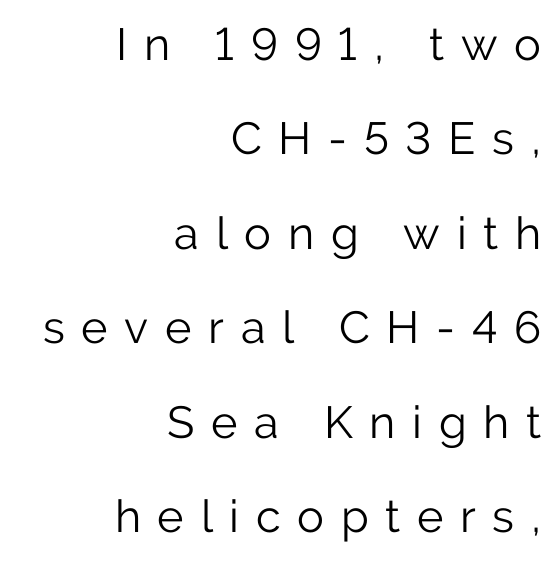
Q: Is the text bold? A: No.
Q: Is the text italic (slanted)? A: No, it is upright.
Q: Is the typeface a serif or a sans-serif typeface? A: Sans-serif.
Q: Is the text underlined? A: No.
Q: How is the paragraph aligned? A: Right-aligned.
Q: Is the spacing between letters normal or unusually wide? A: Unusually wide.
Q: Is the spacing between lines tight, normal or loose? A: Loose.
Q: Width (condensed, normal, or wide)? A: Normal.
Q: Stroke contrast? A: Low.
Q: x-height? A: Medium.
Q: Monospaced? A: No.
